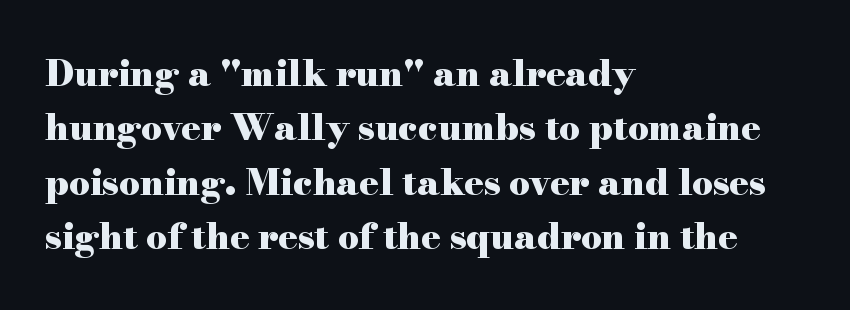
Does the weight exceed regular? Yes, all the way to bold. Varying glyph widths throughout — classic text-font behaviour. Posture: upright roman. Summary of vertical rhythm: regular, with standard interline spacing.
